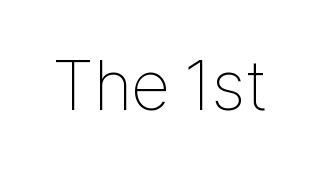
Q: Is the text bold? A: No.
Q: Is the text italic (slanted)? A: No, it is upright.
Q: Is the typeface a serif or a sans-serif typeface? A: Sans-serif.
Q: Is the text underlined? A: No.
Q: Is the spacing between letters normal or unusually wide? A: Normal.
Q: Width (condensed, normal, or wide)? A: Condensed.
Q: Stroke contrast? A: Low.
Q: x-height? A: Medium.
Q: Monospaced? A: No.
